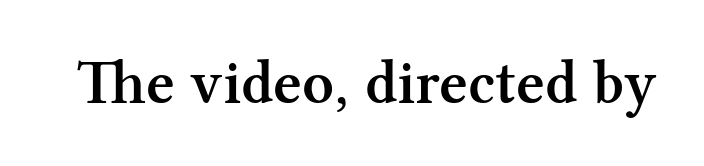
{"serif": "yes", "italic": "no", "bold": "semi", "weight": "semibold", "width": "normal", "stroke_contrast": "medium", "x_height": "medium", "monospaced": "no", "underline": "no", "letter_spacing": "normal", "letter_spacing_em": 0.0, "glyph_px": 62}
